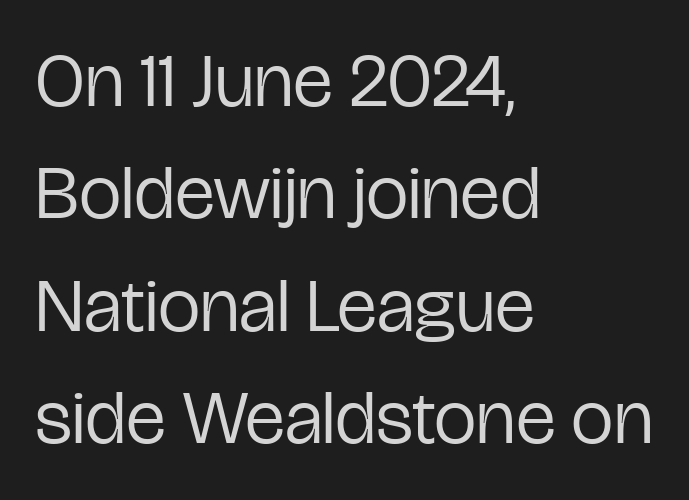
Honestly, the letter spacing is just normal — you wouldn't notice it. These lines sit exactly where default settings would place them. Is this a sans? Yes — the strokes have no serifs. Nope, not italic — everything's standing straight. The rag falls on the right side of this text block. The letters advance in unequal steps, a hallmark of proportional type.
